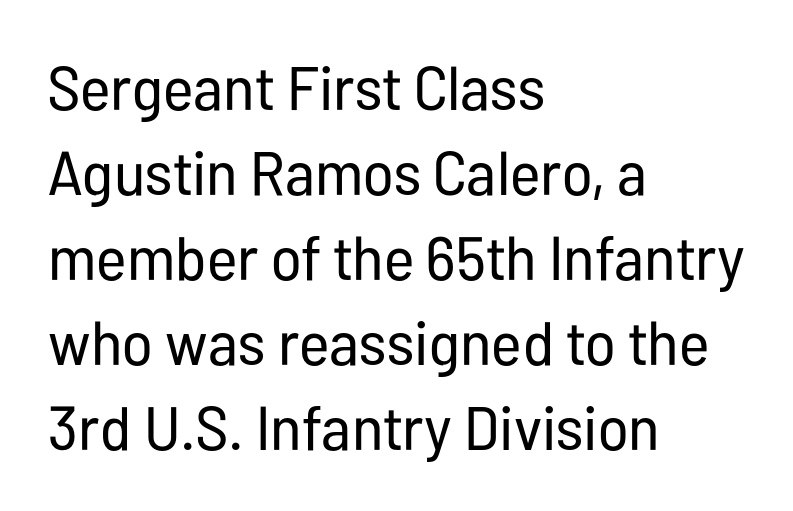
{"serif": "no", "italic": "no", "bold": "no", "weight": "regular", "width": "condensed", "stroke_contrast": "low", "x_height": "medium", "monospaced": "no", "underline": "no", "align": "left", "line_spacing": "normal", "line_spacing_ratio": 1.37, "letter_spacing": "normal", "letter_spacing_em": 0.0, "glyph_px": 62}
